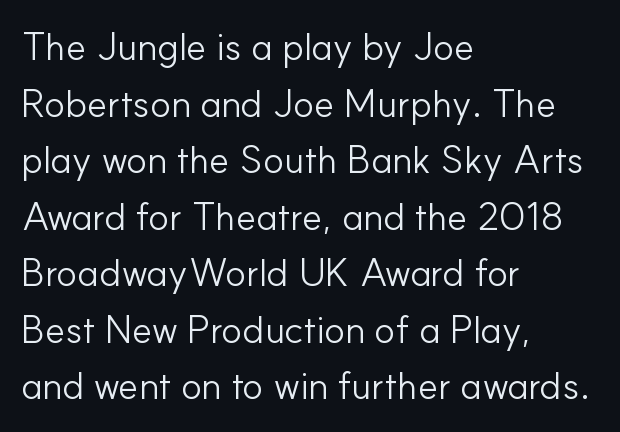
The image shows 39 px light sans-serif type, upright; set left-aligned, normal line spacing (1.45x), normal letter spacing, not underlined; low stroke contrast and a small x-height.
